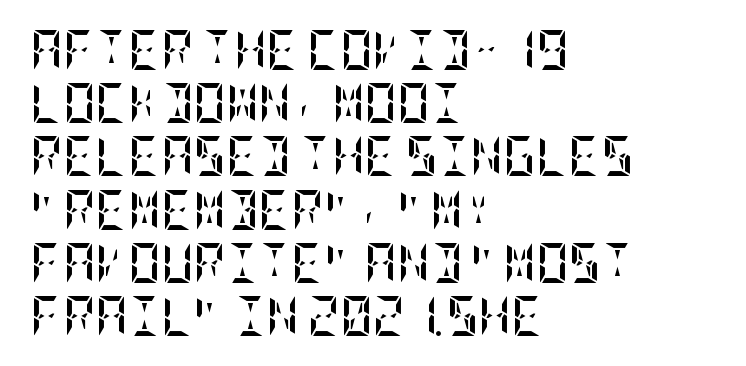
A normal amount of white space separates one row of letters from the next. The passage shown has conventional tracking throughout. Does the copy run flush right? No — it runs flush left. Set as a true bold cut, around the 700 mark. Unlike italic type, these characters show no tilt at all.
